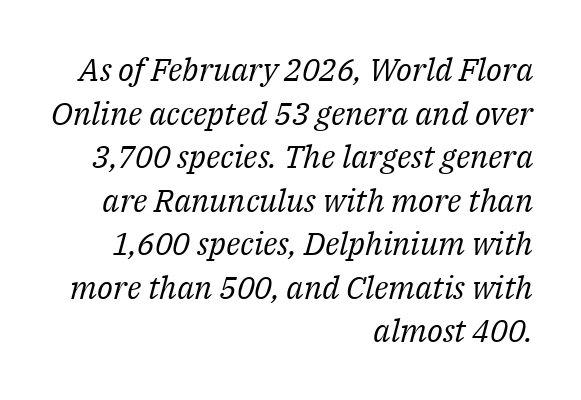
{"serif": "yes", "italic": "yes", "lean": "right", "slant_degrees": 14, "bold": "no", "weight": "regular", "width": "normal", "stroke_contrast": "medium", "x_height": "medium", "monospaced": "no", "underline": "no", "align": "right", "line_spacing": "normal", "line_spacing_ratio": 1.36, "letter_spacing": "normal", "letter_spacing_em": 0.0, "glyph_px": 32}
